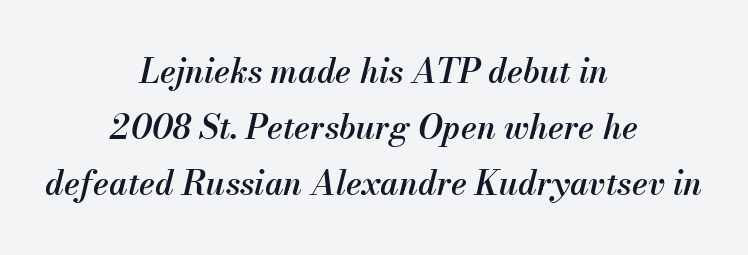
The image shows 33 px semibold type, italic (leaning right); set centered, normal line spacing (1.7x), normal letter spacing, not underlined; medium stroke contrast and a small x-height.
